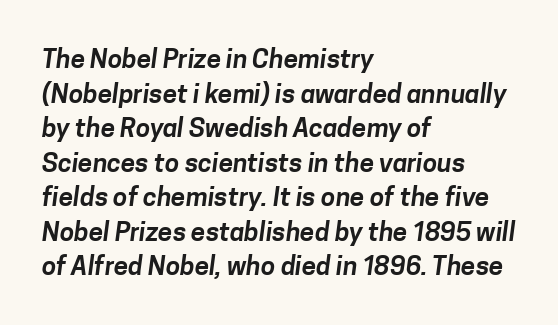
{"underline": "no", "align": "left", "line_spacing": "normal", "line_spacing_ratio": 1.33, "letter_spacing": "normal", "letter_spacing_em": 0.0, "glyph_px": 26}
